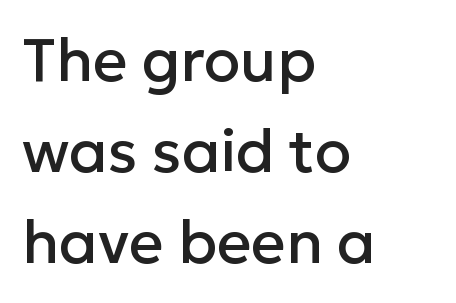
Q: Is the text italic (slanted)? A: No, it is upright.
Q: Is the typeface a serif or a sans-serif typeface? A: Sans-serif.
Q: Is the text underlined? A: No.
Q: How is the paragraph aligned? A: Left-aligned.
Q: Is the spacing between letters normal or unusually wide? A: Normal.
Q: Is the spacing between lines tight, normal or loose? A: Normal.
Q: Width (condensed, normal, or wide)? A: Normal.
Q: Stroke contrast? A: Low.
Q: x-height? A: Medium.
Q: Monospaced? A: No.
